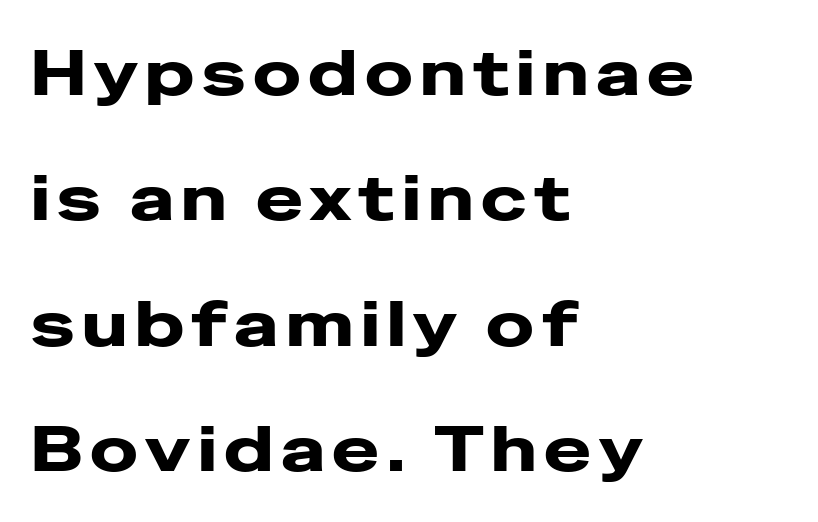
The image shows 63 px heavy, wide sans-serif type, upright; set left-aligned, loose line spacing (1.99x), not underlined; low stroke contrast and a medium x-height.
